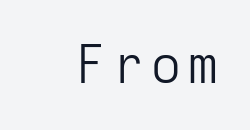
Think of a typewriter: that constant character pitch is what you see here. Nothing sits at the stroke ends, so this counts as sans-serif. This is the regular roman posture of the typeface. Weight class: somewhere from thin through regular.
